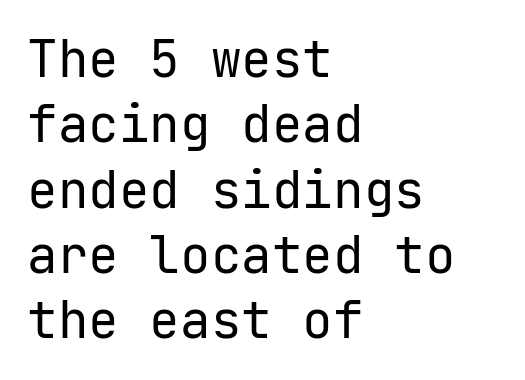
The image shows 51 px regular-weight sans-serif type, upright, monospaced; set left-aligned, normal line spacing (1.28x), normal letter spacing, not underlined; low stroke contrast and a medium x-height.
